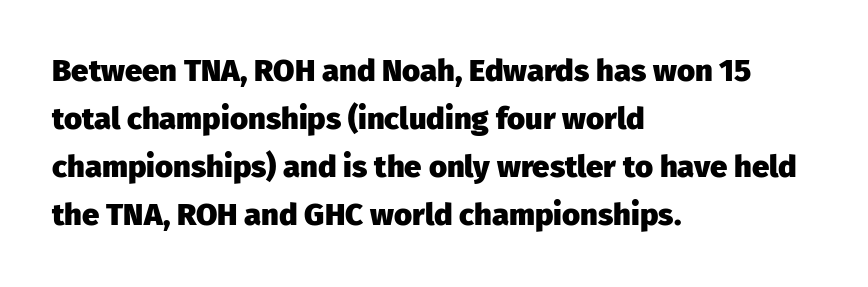
The image shows 31 px heavy sans-serif type, upright; set left-aligned, normal line spacing (1.55x), normal letter spacing, not underlined; low stroke contrast and a medium x-height.
